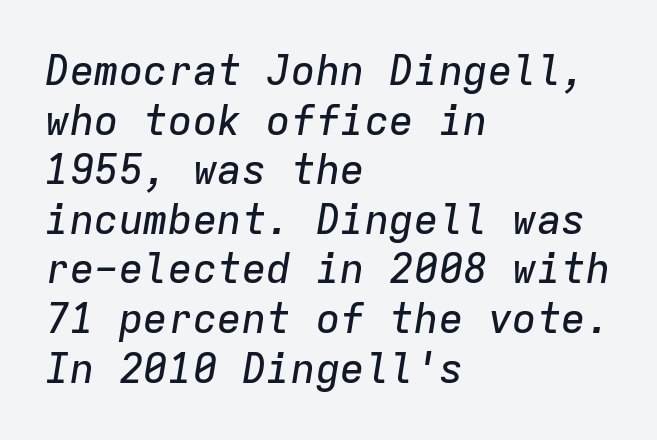
The image shows 41 px text type, italic (leaning right), monospaced; set left-aligned, line spacing 1.21x, normal letter spacing, not underlined; low stroke contrast and a medium x-height.
